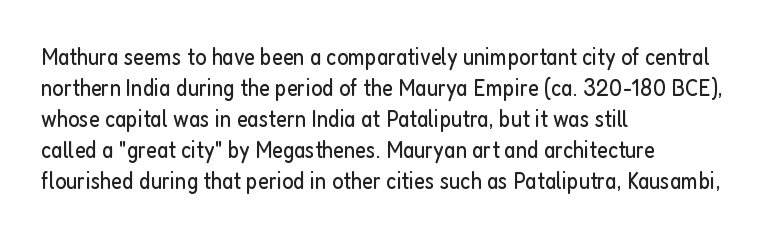
{"italic": "no", "bold": "no", "underline": "no", "align": "left", "line_spacing": "normal", "line_spacing_ratio": 1.29, "letter_spacing": "normal", "letter_spacing_em": 0.0, "glyph_px": 24}
